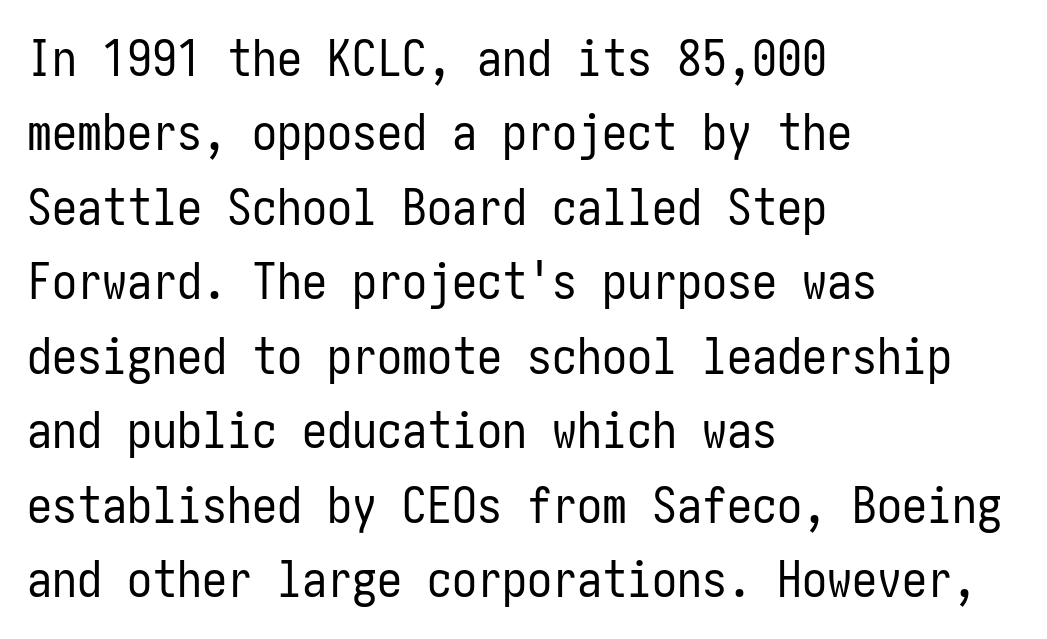
The image shows 50 px regular-weight, condensed sans-serif type, upright; set left-aligned, normal line spacing (1.49x), normal letter spacing, not underlined; low stroke contrast and a medium x-height.
